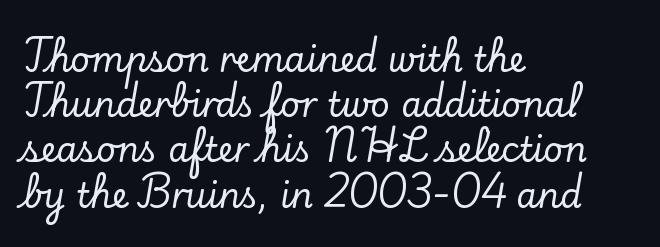
Q: Is the text italic (slanted)? A: Yes.
Q: Is the typeface a serif or a sans-serif typeface? A: Serif.
Q: Is the text underlined? A: No.
Q: How is the paragraph aligned? A: Left-aligned.
Q: Is the spacing between letters normal or unusually wide? A: Normal.
Q: Is the spacing between lines tight, normal or loose? A: Normal.
Q: Width (condensed, normal, or wide)? A: Normal.
Q: Stroke contrast? A: Low.
Q: x-height? A: Small.
Q: Monospaced? A: No.
